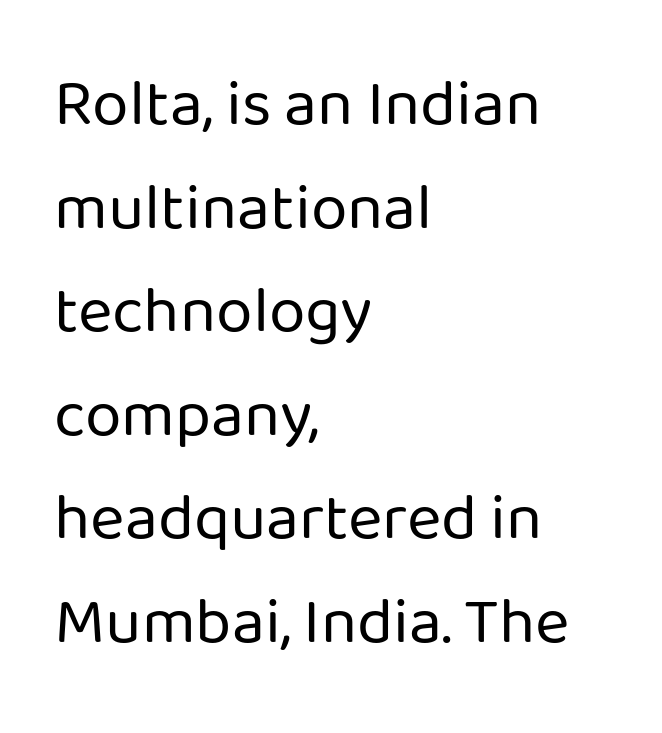
{"serif": "no", "italic": "no", "bold": "no", "weight": "regular", "width": "normal", "stroke_contrast": "low", "x_height": "medium", "monospaced": "no", "underline": "no", "align": "left", "line_spacing": "normal", "line_spacing_ratio": 1.57, "letter_spacing": "normal", "letter_spacing_em": 0.0, "glyph_px": 66}
